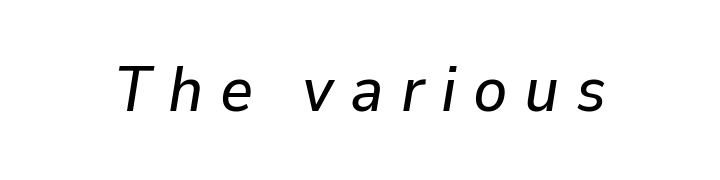
{"italic": "yes", "lean": "right", "slant_degrees": 9, "width": "normal", "stroke_contrast": "low", "x_height": "medium", "monospaced": "no", "underline": "no", "letter_spacing": "wide", "letter_spacing_em": 0.26, "glyph_px": 64}
